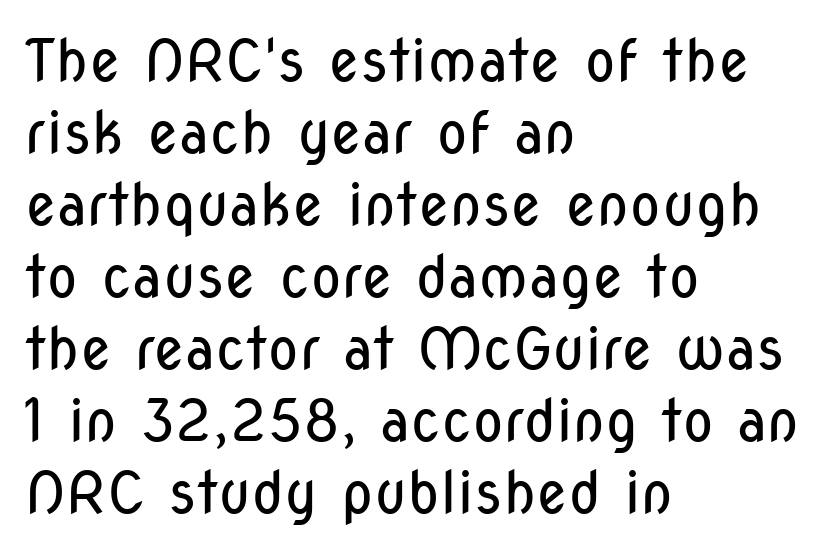
The image shows 58 px regular-weight, condensed sans-serif type, upright; set left-aligned, line spacing 1.24x, normal letter spacing, not underlined; low stroke contrast and a medium x-height.
